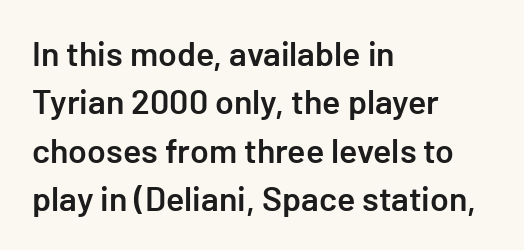
The image shows 34 px semibold sans-serif type, upright; set left-aligned, normal line spacing (1.42x), normal letter spacing, not underlined; low stroke contrast and a medium x-height.
